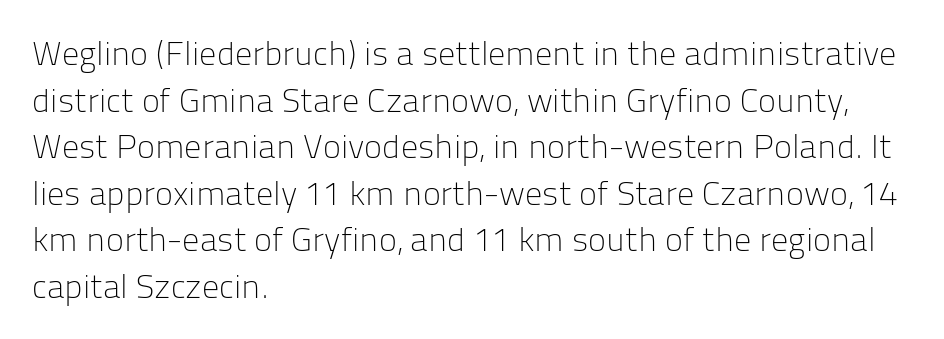
This is not heavy type; no bold has been used. Where is the straight margin? On the left. You can tell it's not italic because the verticals are truly vertical. Typographically, this falls in the sans-serif category.
